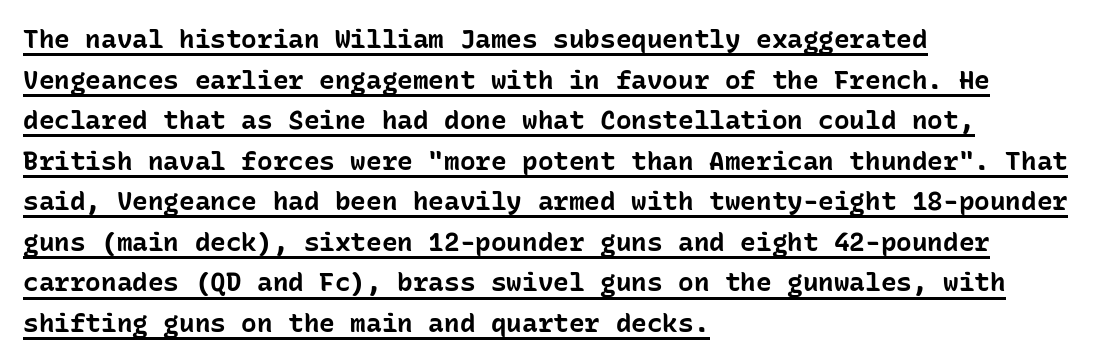
The image shows 26 px bold type, upright; set left-aligned, normal line spacing (1.56x), normal letter spacing, underlined.
